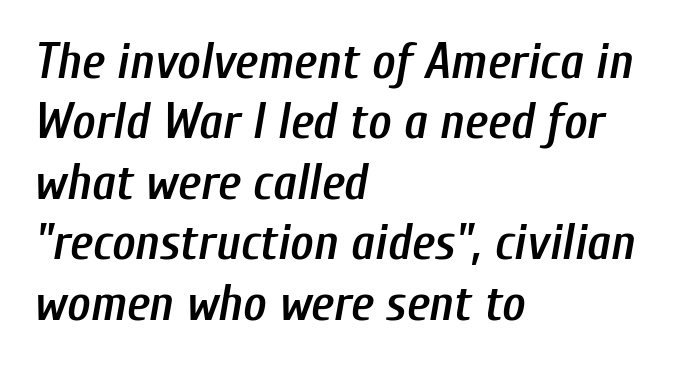
The image shows 50 px semibold, condensed type, italic (leaning right); set left-aligned, line spacing 1.21x, normal letter spacing, not underlined; low stroke contrast and a medium x-height.
